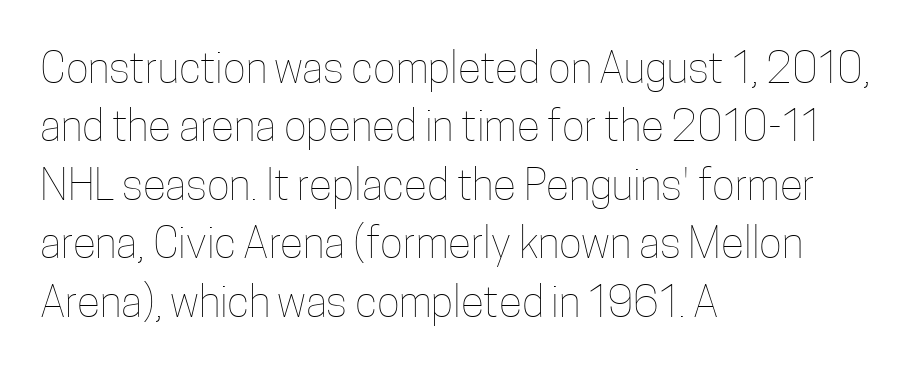
{"italic": "no", "bold": "no", "weight": "thin", "width": "condensed", "stroke_contrast": "low", "x_height": "medium", "monospaced": "no", "underline": "no", "align": "left", "line_spacing": "normal", "line_spacing_ratio": 1.36, "letter_spacing": "normal", "letter_spacing_em": 0.0, "glyph_px": 43}
